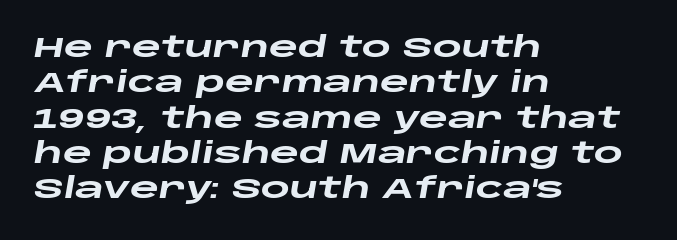
The image shows 28 px heavy, wide type, italic (leaning right); set left-aligned, normal line spacing (1.26x), normal letter spacing, not underlined; low stroke contrast and a large x-height.
